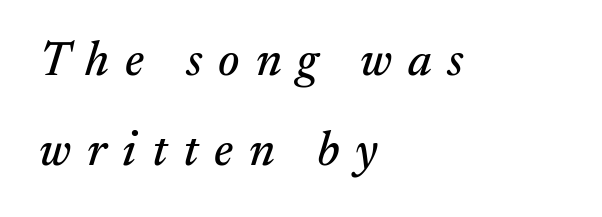
Q: Is the text italic (slanted)? A: Yes, it leans right by about 17 degrees.
Q: Is the typeface a serif or a sans-serif typeface? A: Serif.
Q: Is the text underlined? A: No.
Q: How is the paragraph aligned? A: Left-aligned.
Q: Is the spacing between letters normal or unusually wide? A: Unusually wide.
Q: Width (condensed, normal, or wide)? A: Normal.
Q: Stroke contrast? A: Medium.
Q: x-height? A: Medium.
Q: Monospaced? A: No.
